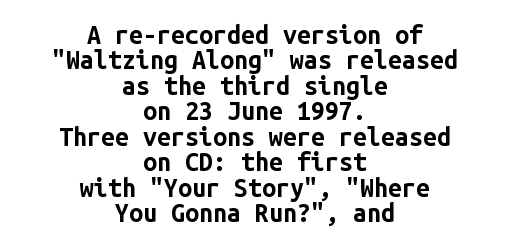
Q: Is the text bold? A: Yes.
Q: Is the text italic (slanted)? A: No, it is upright.
Q: Is the text underlined? A: No.
Q: How is the paragraph aligned? A: Centered.
Q: Is the spacing between letters normal or unusually wide? A: Normal.
Q: Is the spacing between lines tight, normal or loose? A: Tight.
